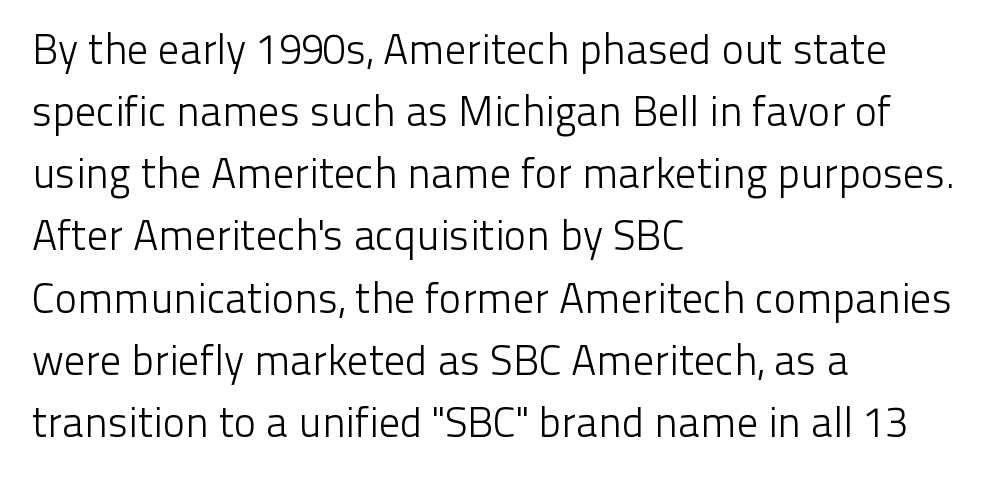
{"serif": "no", "italic": "no", "bold": "no", "weight": "light", "width": "normal", "stroke_contrast": "low", "x_height": "medium", "monospaced": "no", "underline": "no", "align": "left", "line_spacing": "normal", "line_spacing_ratio": 1.48, "letter_spacing": "normal", "letter_spacing_em": 0.0, "glyph_px": 42}
